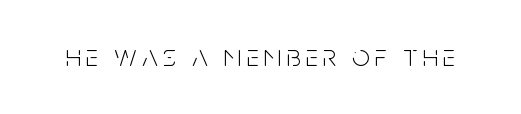
Q: Is the text bold? A: No.
Q: Is the text italic (slanted)? A: No, it is upright.
Q: Is the typeface a serif or a sans-serif typeface? A: Sans-serif.
Q: Is the text underlined? A: No.
Q: Width (condensed, normal, or wide)? A: Condensed.
Q: Stroke contrast? A: Low.
Q: x-height? A: Large.
Q: Monospaced? A: No.
